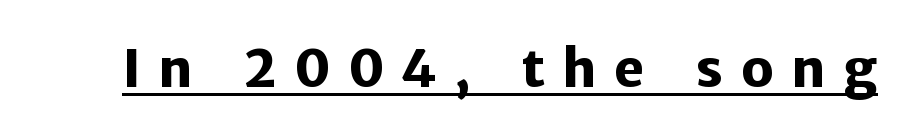
{"serif": "no", "italic": "no", "bold": "yes", "weight": "heavy", "width": "normal", "stroke_contrast": "low", "x_height": "medium", "monospaced": "no", "underline": "yes", "letter_spacing": "wide", "letter_spacing_em": 0.33, "glyph_px": 52}
